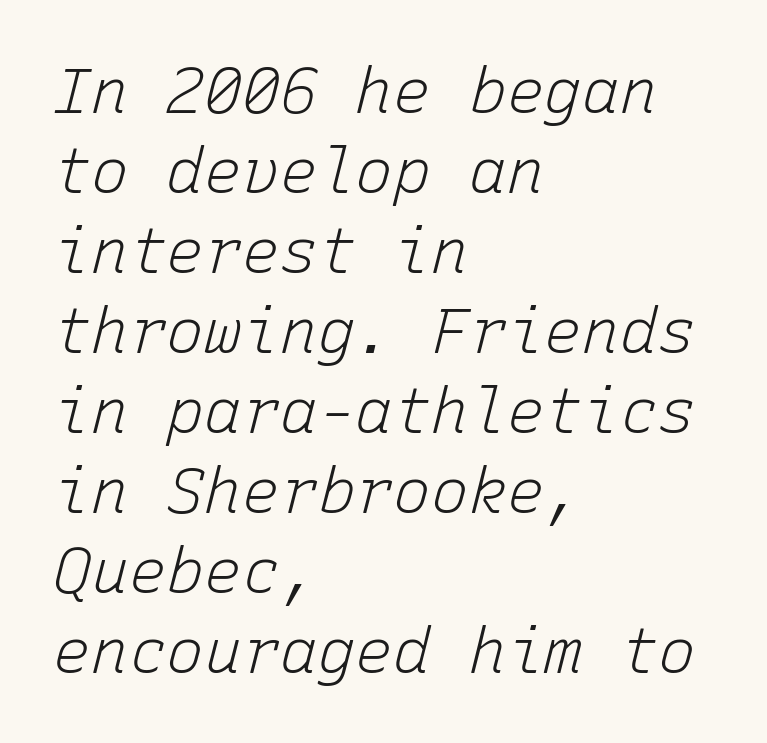
{"italic": "yes", "lean": "right", "slant_degrees": 15, "bold": "no", "weight": "light", "width": "normal", "stroke_contrast": "low", "x_height": "medium", "monospaced": "yes", "underline": "no", "align": "left", "line_spacing": "normal", "line_spacing_ratio": 1.27, "letter_spacing": "normal", "letter_spacing_em": 0.0, "glyph_px": 63}
